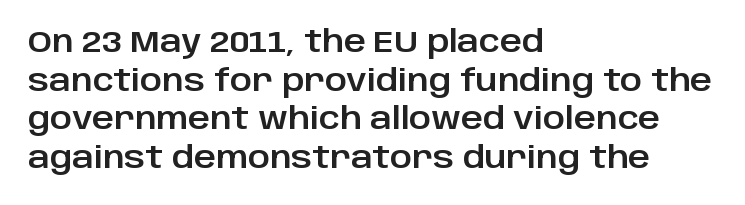
The image shows 30 px sans-serif type, upright; set left-aligned, normal line spacing (1.29x), normal letter spacing, not underlined; low stroke contrast and a large x-height.
